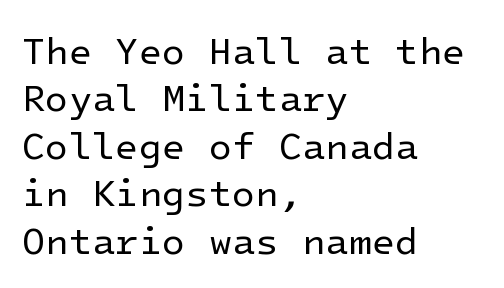
{"serif": "no", "italic": "no", "bold": "no", "weight": "regular", "width": "normal", "stroke_contrast": "low", "x_height": "medium", "underline": "no", "align": "left", "line_spacing": "normal", "line_spacing_ratio": 1.25, "letter_spacing": "normal", "letter_spacing_em": 0.0, "glyph_px": 38}
